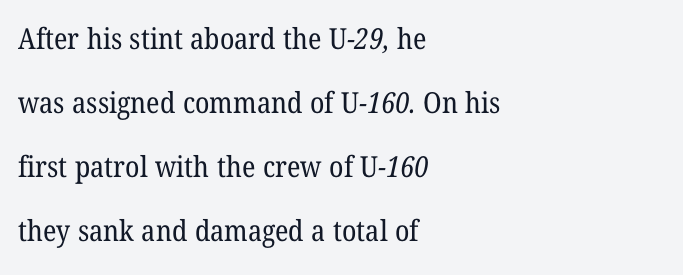
{"serif": "yes", "bold": "no", "weight": "regular", "width": "normal", "stroke_contrast": "low", "x_height": "medium", "monospaced": "no", "underline": "no", "align": "left", "line_spacing": "loose", "line_spacing_ratio": 2.21, "letter_spacing": "normal", "letter_spacing_em": 0.0, "glyph_px": 29}
